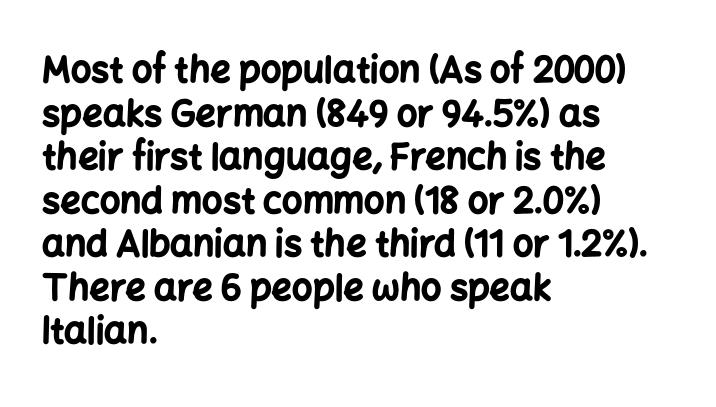
Q: Is the text bold? A: Yes.
Q: Is the text italic (slanted)? A: No, it is upright.
Q: Is the typeface a serif or a sans-serif typeface? A: Sans-serif.
Q: Is the text underlined? A: No.
Q: How is the paragraph aligned? A: Left-aligned.
Q: Is the spacing between letters normal or unusually wide? A: Normal.
Q: Width (condensed, normal, or wide)? A: Normal.
Q: Stroke contrast? A: Low.
Q: x-height? A: Medium.
Q: Monospaced? A: No.
